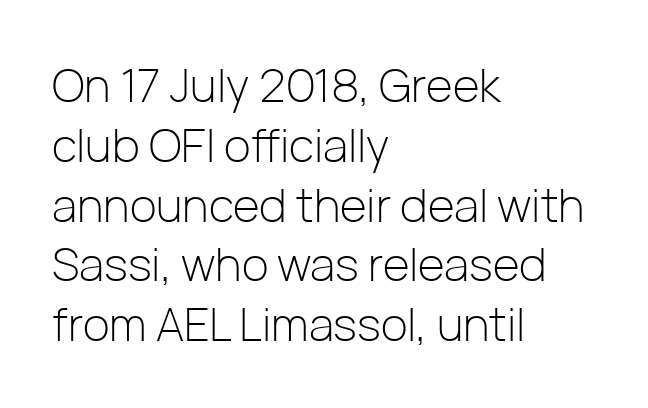
Q: Is the text bold? A: No.
Q: Is the text italic (slanted)? A: No, it is upright.
Q: Is the typeface a serif or a sans-serif typeface? A: Sans-serif.
Q: Is the text underlined? A: No.
Q: How is the paragraph aligned? A: Left-aligned.
Q: Is the spacing between letters normal or unusually wide? A: Normal.
Q: Is the spacing between lines tight, normal or loose? A: Normal.
Q: Width (condensed, normal, or wide)? A: Normal.
Q: Stroke contrast? A: Low.
Q: x-height? A: Medium.
Q: Monospaced? A: No.
